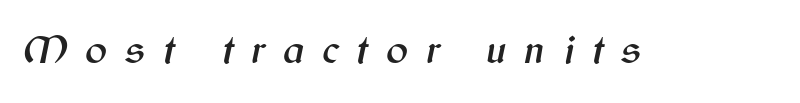
Q: Is the text italic (slanted)? A: Yes, it leans right by about 12 degrees.
Q: Is the text underlined? A: No.
Q: Is the spacing between letters normal or unusually wide? A: Unusually wide.
Q: Width (condensed, normal, or wide)? A: Normal.
Q: Stroke contrast? A: Medium.
Q: x-height? A: Medium.
Q: Monospaced? A: No.
